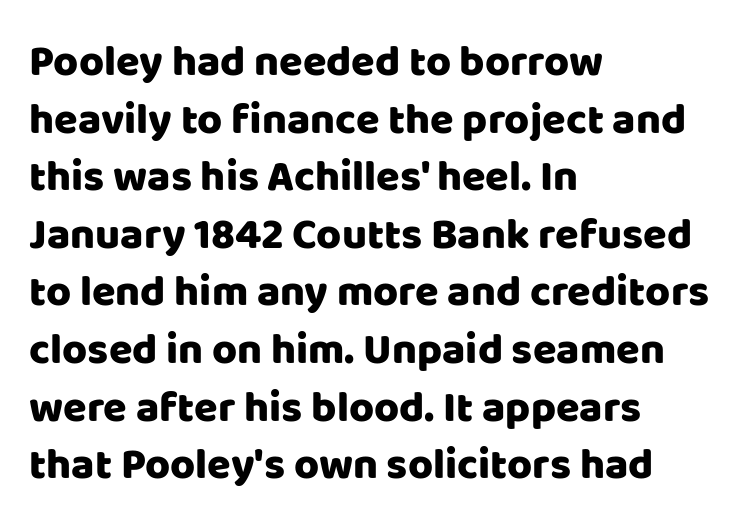
{"serif": "no", "italic": "no", "width": "normal", "stroke_contrast": "low", "x_height": "large", "monospaced": "no", "underline": "no", "align": "left", "line_spacing": "normal", "line_spacing_ratio": 1.34, "letter_spacing": "normal", "letter_spacing_em": 0.0, "glyph_px": 43}
